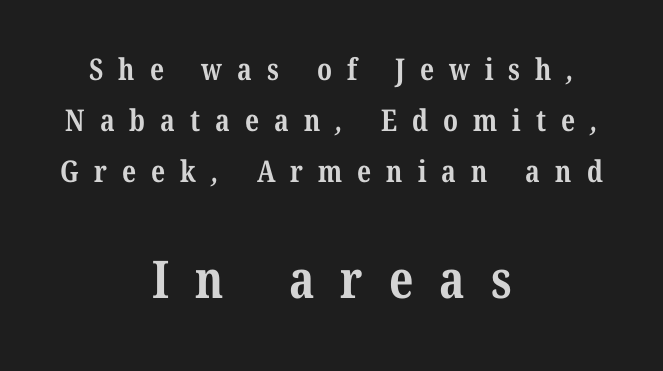
Casual observation: everything's sitting right in the middle. The area under the type is left untouched. Type style note: has serifs. Compared with typical body copy, the letter spacing here is much looser. Here the second block reads like a headline and the first like body copy. Here the designer chose a conventional face with non-uniform glyph widths.
